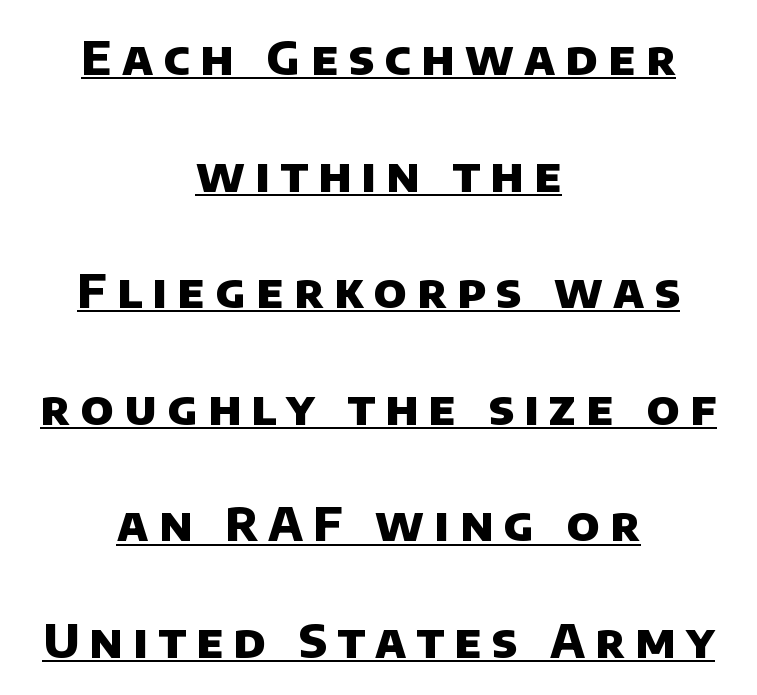
The image shows 47 px heavy sans-serif type; set centered, loose line spacing (2.48x), unusually wide letter spacing (+0.22 em), underlined; low stroke contrast and a large x-height.
